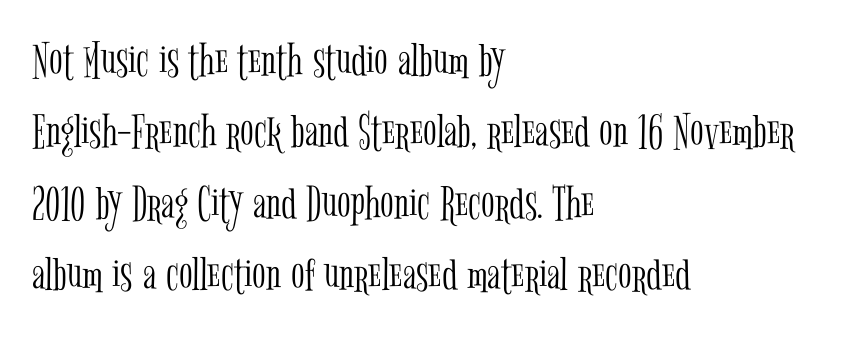
{"serif": "yes", "italic": "no", "bold": "no", "weight": "light", "width": "condensed", "stroke_contrast": "low", "x_height": "medium", "monospaced": "no", "underline": "no", "align": "left", "line_spacing": "normal", "line_spacing_ratio": 1.43, "letter_spacing": "normal", "letter_spacing_em": 0.0, "glyph_px": 50}
